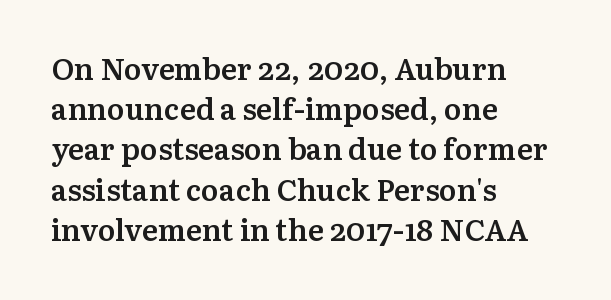
Q: Is the text bold? A: Semi-bold.
Q: Is the text italic (slanted)? A: No, it is upright.
Q: Is the typeface a serif or a sans-serif typeface? A: Serif.
Q: Is the text underlined? A: No.
Q: How is the paragraph aligned? A: Left-aligned.
Q: Is the spacing between letters normal or unusually wide? A: Normal.
Q: Is the spacing between lines tight, normal or loose? A: Normal.
Q: Width (condensed, normal, or wide)? A: Normal.
Q: Stroke contrast? A: Medium.
Q: x-height? A: Medium.
Q: Monospaced? A: No.
